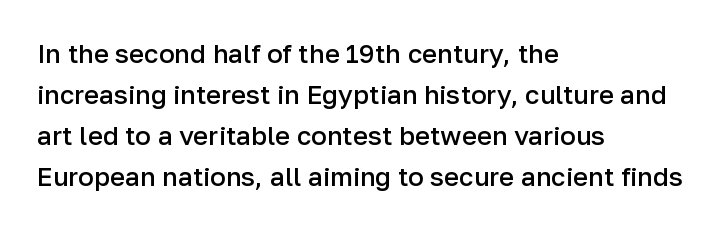
Bold? Not quite — semibold, heavier than regular but stopping short. In CSS terms this would be text-align: left. Does extra space separate the letters? No, they use regular spacing. How would I describe the line gaps? Plain and ordinary. Unlike italic type, these characters show no tilt at all. Honestly, there is no underline to notice here at all.
